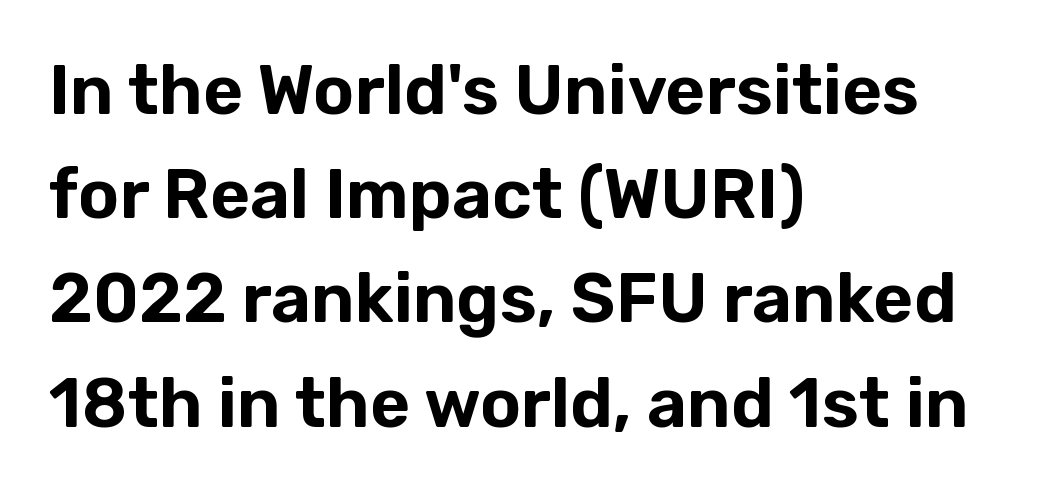
The passage shown is typed in a proportional face where columns would drift. The glyphs in this specimen are sans serif. Anything drawn beneath the words? Only blank space. Nope, not italic — everything's standing straight. The gaps between neighbouring characters are ordinary and unremarkable.
